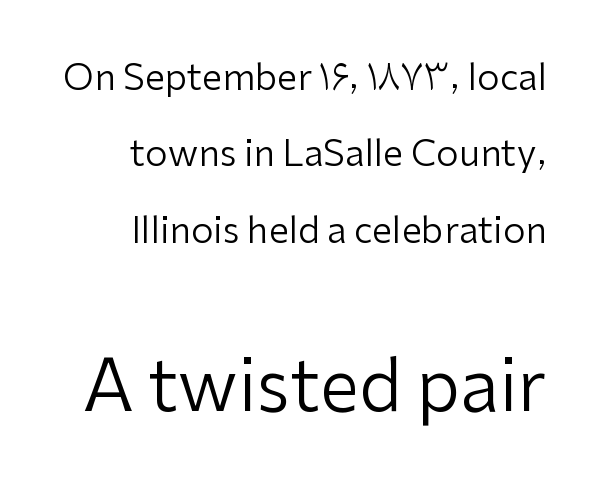
Bold? No — there's no thickening of the strokes. Think of a printed novel: that variable character pitch is what you see here. When letters stand straight like this, we call the style roman or upright. This rendering leaves character spacing at its baseline value.
